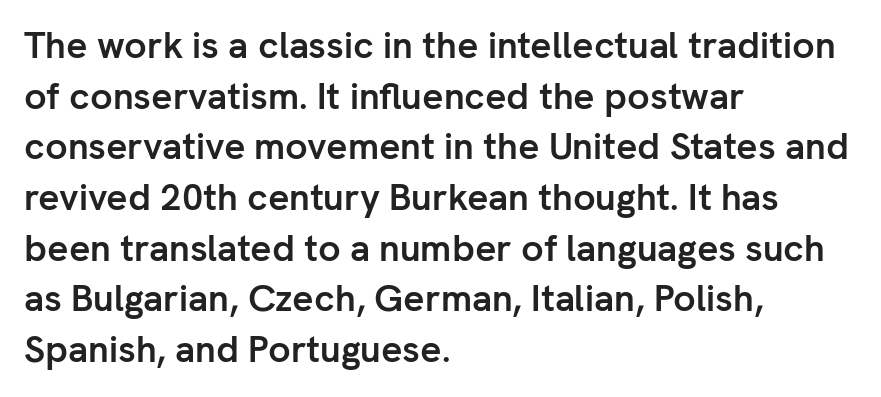
The image shows 37 px semibold sans-serif type, upright; set left-aligned, normal line spacing (1.37x), normal letter spacing, not underlined; low stroke contrast and a medium x-height.
